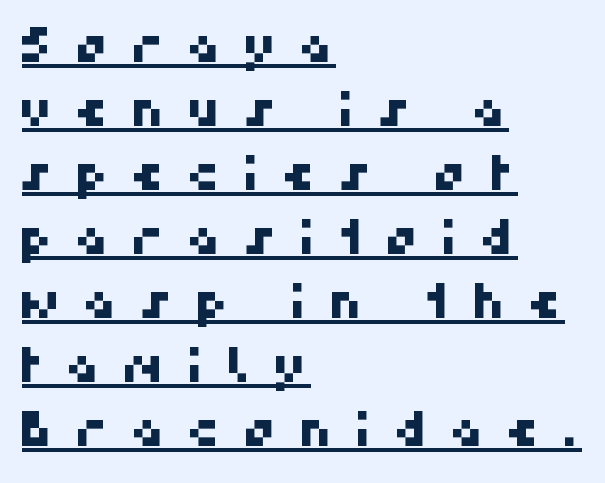
The sample's only ornament is a line tracing under the words. The rag falls on the right side of this text block. These lines are rendered in a variable-pitch font. Caption: expanded tracking, letters set apart. Check where the strokes stop: nothing finishes them off — pure sans. Whoever set this chose a conventional vertical rhythm.
